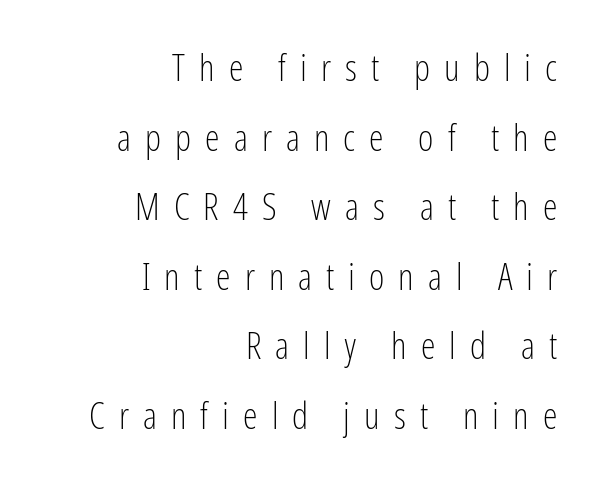
Q: Is the text bold? A: No.
Q: Is the text italic (slanted)? A: No, it is upright.
Q: Is the typeface a serif or a sans-serif typeface? A: Sans-serif.
Q: Is the text underlined? A: No.
Q: How is the paragraph aligned? A: Right-aligned.
Q: Is the spacing between letters normal or unusually wide? A: Unusually wide.
Q: Width (condensed, normal, or wide)? A: Condensed.
Q: Stroke contrast? A: Low.
Q: x-height? A: Medium.
Q: Monospaced? A: No.
